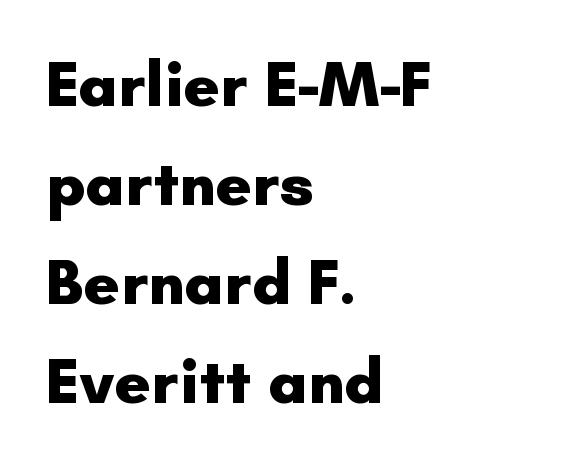
The image shows 63 px heavy sans-serif type, upright; set left-aligned, normal line spacing (1.57x), normal letter spacing, not underlined; low stroke contrast and a small x-height.
